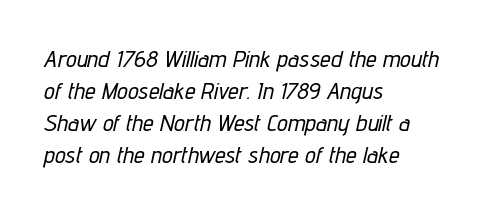
Line beginnings align vertically; line endings do not. Observe the ordinary spacing: letters are neighbours, not strangers. The zone under the glyphs is completely vacant. If you measured baseline to baseline, you'd find a middling distance. The passage shown leans; its letterforms are oblique.
